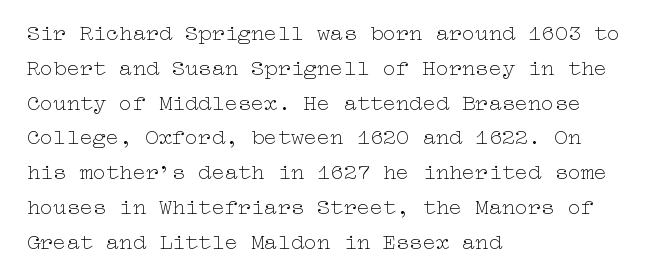
All the whitespace from short lines collects on the right. No extra tracking has been applied to these lines. Characters remain perfectly vertical along every line. The space beneath each line is pristine and unruled. Vertical stems look standard width or narrower in stroke.
